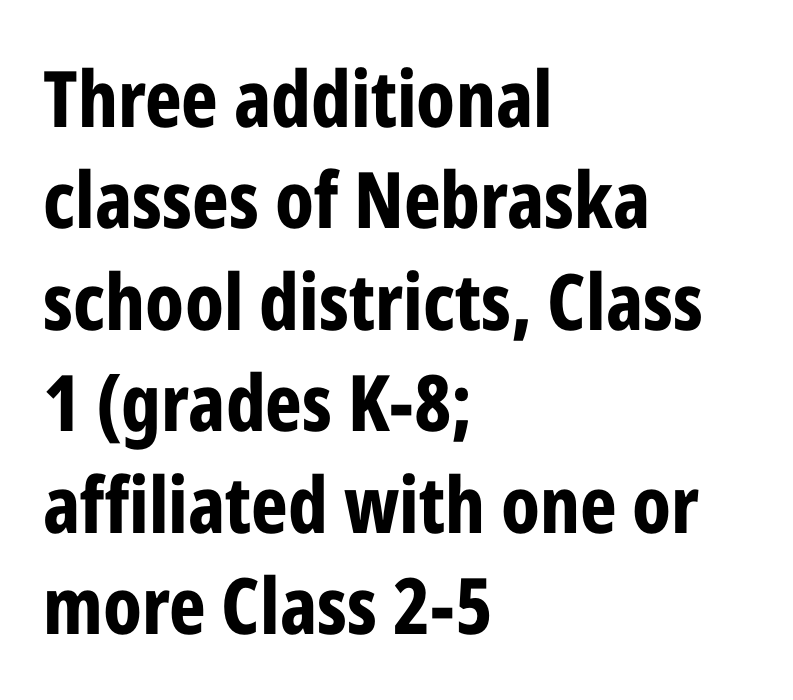
The image shows 78 px bold, condensed sans-serif type, upright; set left-aligned, normal line spacing (1.3x), normal letter spacing, not underlined; low stroke contrast and a medium x-height.
